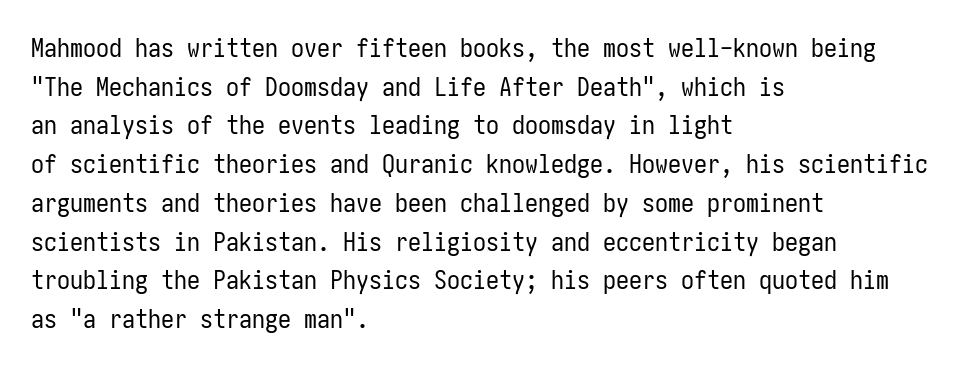
Posture: vertical. The weight tops out at a normal text grade. Words appear dense and cohesive because spacing is normal. If you drew a ruler down the left edge, every line would touch it. Line spacing here is normal. Underline: absent.
